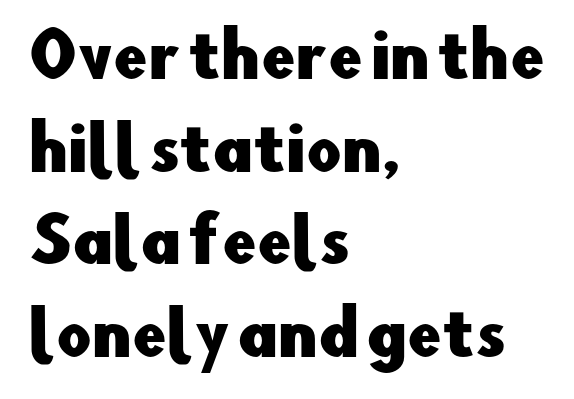
The image shows 61 px sans-serif type, upright; set left-aligned, normal line spacing (1.52x), normal letter spacing, not underlined; low stroke contrast and a small x-height.
